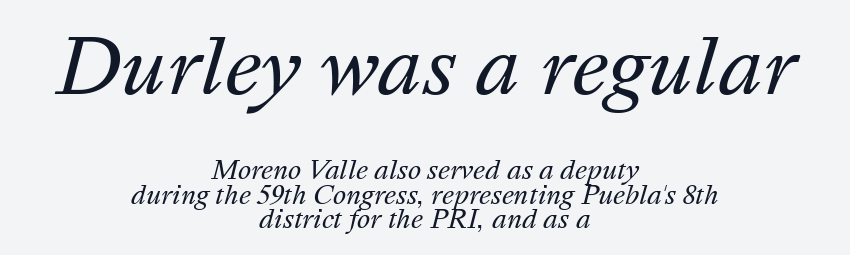
{"italic": "yes", "lean": "right", "slant_degrees": 16, "bold": "no", "weight": "regular", "width": "normal", "stroke_contrast": "medium", "x_height": "medium", "monospaced": "no", "underline": "no", "align": "center", "line_spacing": "tight", "line_spacing_ratio": 0.98, "letter_spacing": "normal", "letter_spacing_em": 0.0, "larger_block": "first", "size_ratio": 3.04, "glyph_px": 76}
